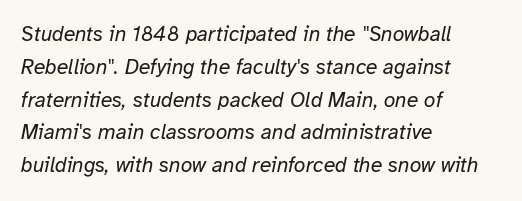
These glyphs show unthickened strokes, regular width or finer. Slant detected: the letters are inclined. Any mark beneath the type? The region is blank. Vertical spacing — default. A student would call this left alignment; a typographer would say flush left, rag right. Here the glyphs are tracked normally, forming tight word shapes.
